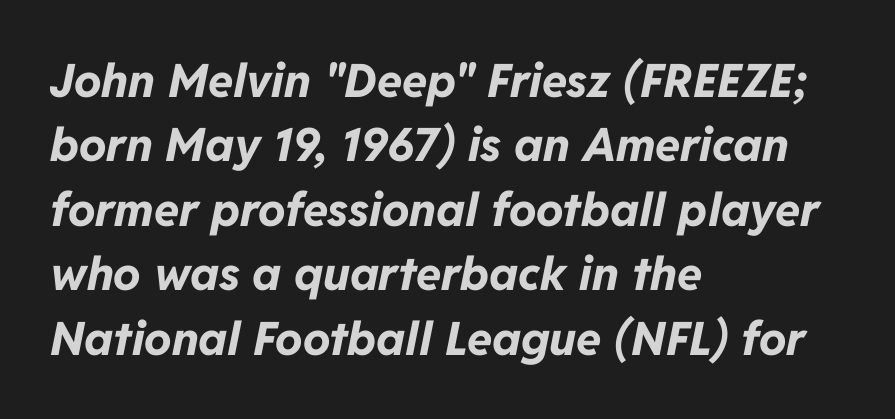
{"italic": "yes", "lean": "right", "slant_degrees": 11, "bold": "yes", "weight": "bold", "width": "normal", "stroke_contrast": "low", "x_height": "medium", "monospaced": "no", "underline": "no", "align": "left", "line_spacing": "normal", "line_spacing_ratio": 1.4, "letter_spacing": "normal", "letter_spacing_em": 0.0, "glyph_px": 46}
